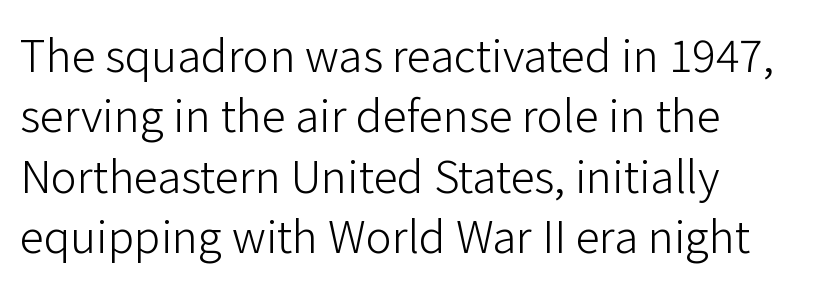
How are the letters spaced? Ordinarily, with no added tracking. The type sits square on the baseline with zero lean. The letters advance in unequal steps, a hallmark of proportional type. Glance below the letters and you will spot only blank space. These glyphs show unthickened strokes, regular width or finer.
